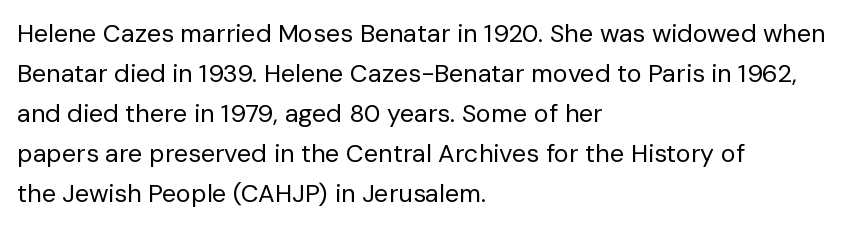
Q: Is the text bold? A: No.
Q: Is the text italic (slanted)? A: No, it is upright.
Q: Is the text underlined? A: No.
Q: How is the paragraph aligned? A: Left-aligned.
Q: Is the spacing between letters normal or unusually wide? A: Normal.
Q: Is the spacing between lines tight, normal or loose? A: Normal.
